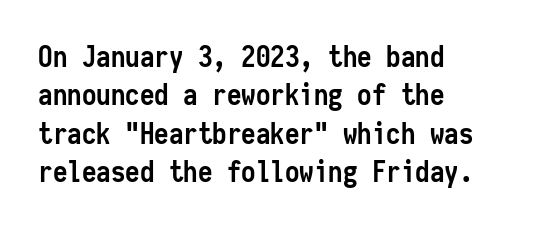
{"serif": "no", "italic": "no", "bold": "yes", "weight": "semibold", "width": "condensed", "stroke_contrast": "low", "x_height": "medium", "monospaced": "yes", "underline": "no", "align": "left", "line_spacing": "normal", "line_spacing_ratio": 1.32, "letter_spacing": "normal", "letter_spacing_em": 0.0, "glyph_px": 29}
